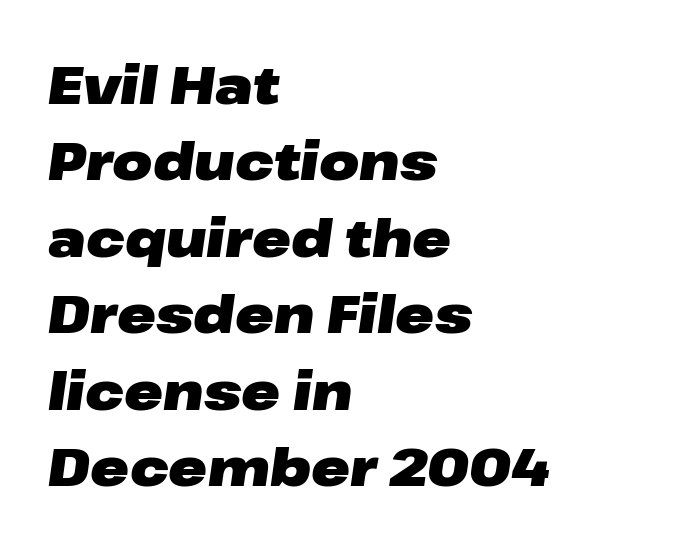
{"italic": "yes", "lean": "right", "slant_degrees": 8, "bold": "yes", "weight": "heavy", "width": "wide", "stroke_contrast": "low", "x_height": "medium", "monospaced": "no", "underline": "no", "align": "left", "line_spacing": "normal", "line_spacing_ratio": 1.47, "letter_spacing": "normal", "letter_spacing_em": 0.0, "glyph_px": 52}
